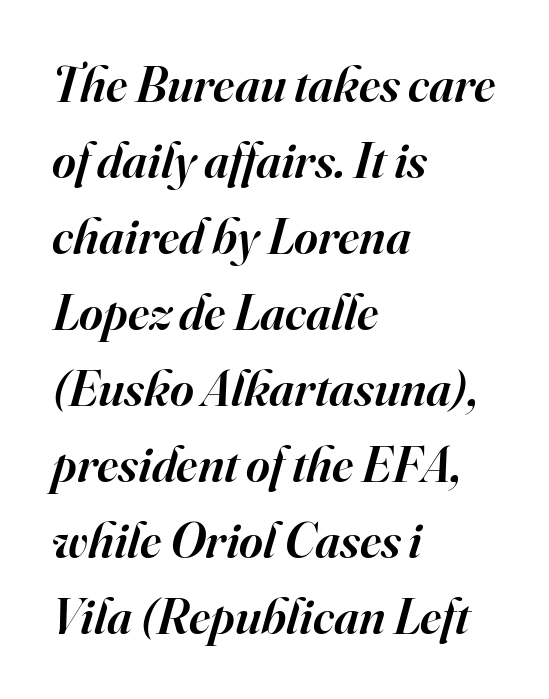
{"serif": "yes", "italic": "yes", "lean": "right", "slant_degrees": 16, "bold": "semi", "weight": "semibold", "width": "normal", "stroke_contrast": "high", "x_height": "small", "monospaced": "no", "underline": "no", "align": "left", "line_spacing": "normal", "line_spacing_ratio": 1.49, "letter_spacing": "normal", "letter_spacing_em": 0.0, "glyph_px": 51}
